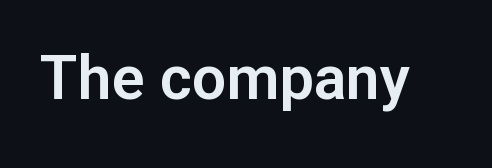
Q: Is the text italic (slanted)? A: No, it is upright.
Q: Is the typeface a serif or a sans-serif typeface? A: Sans-serif.
Q: Is the text underlined? A: No.
Q: Is the spacing between letters normal or unusually wide? A: Normal.
Q: Width (condensed, normal, or wide)? A: Normal.
Q: Stroke contrast? A: Low.
Q: x-height? A: Medium.
Q: Monospaced? A: No.
